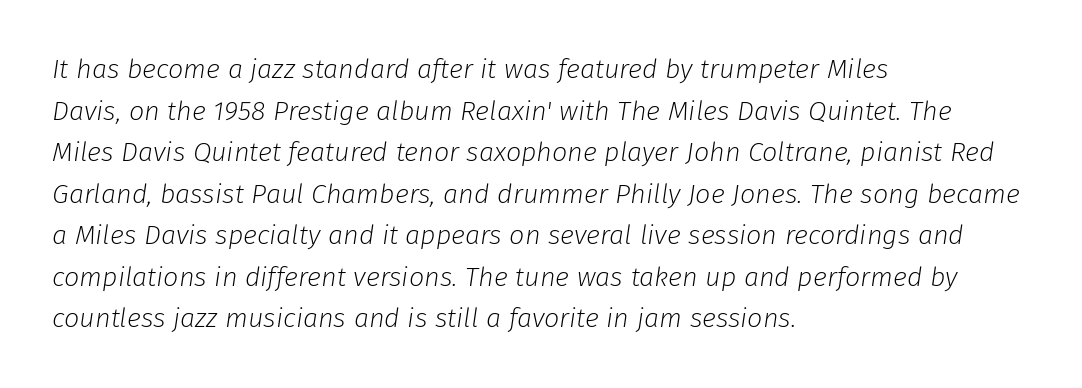
The image shows 27 px text type, italic (leaning right); set left-aligned, normal line spacing (1.54x), normal letter spacing, not underlined.
